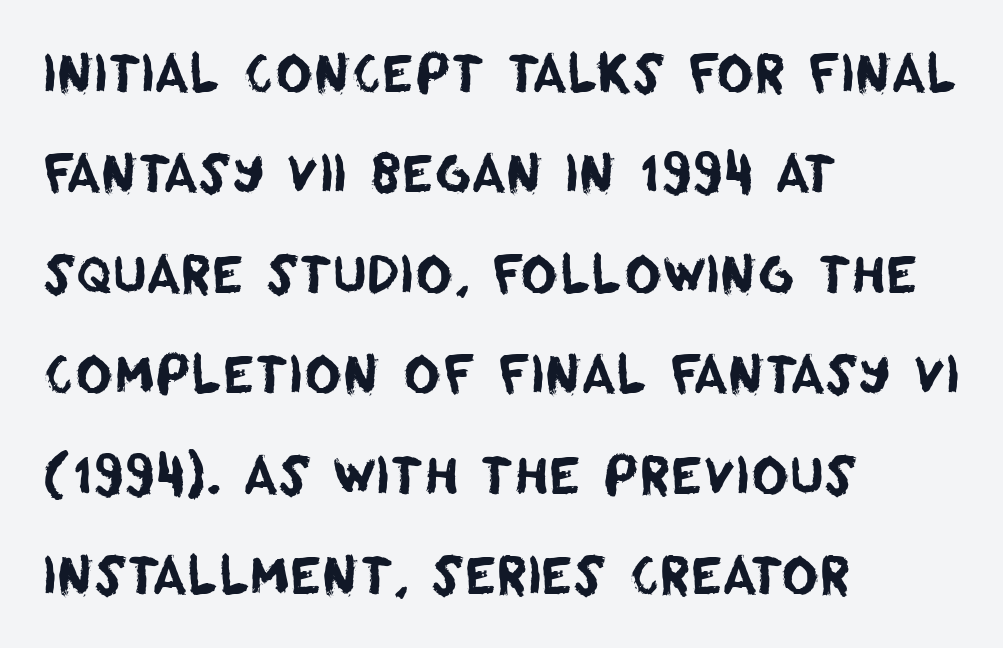
The image shows 51 px sans-serif type; set left-aligned, loose line spacing (1.97x), normal letter spacing, not underlined; low stroke contrast and a large x-height.
